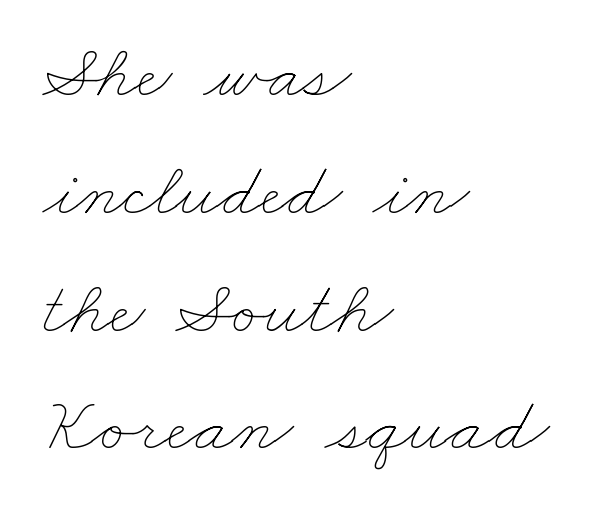
{"bold": "no", "weight": "thin", "width": "wide", "stroke_contrast": "low", "x_height": "small", "monospaced": "no", "underline": "no", "align": "left", "line_spacing": "normal", "line_spacing_ratio": 1.53, "letter_spacing": "normal", "letter_spacing_em": 0.0, "glyph_px": 77}
